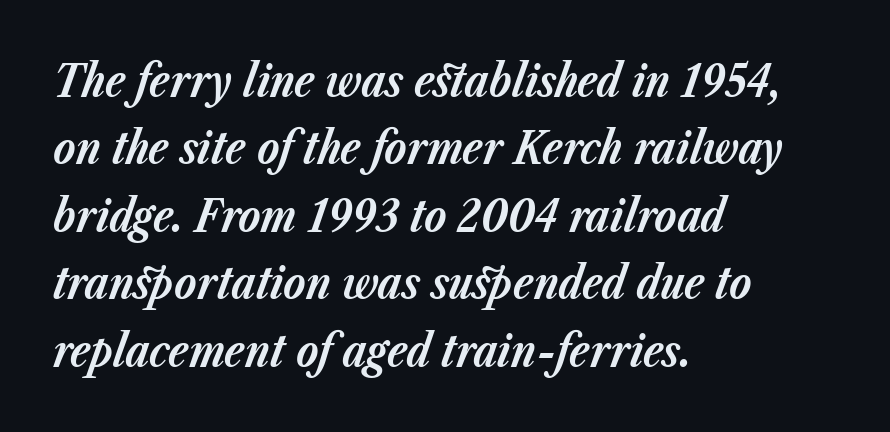
Q: Is the text bold? A: Yes.
Q: Is the text italic (slanted)? A: Yes, it leans right by about 23 degrees.
Q: Is the text underlined? A: No.
Q: How is the paragraph aligned? A: Left-aligned.
Q: Is the spacing between letters normal or unusually wide? A: Normal.
Q: Is the spacing between lines tight, normal or loose? A: Normal.
Q: Width (condensed, normal, or wide)? A: Normal.
Q: Stroke contrast? A: Low.
Q: x-height? A: Medium.
Q: Monospaced? A: No.
